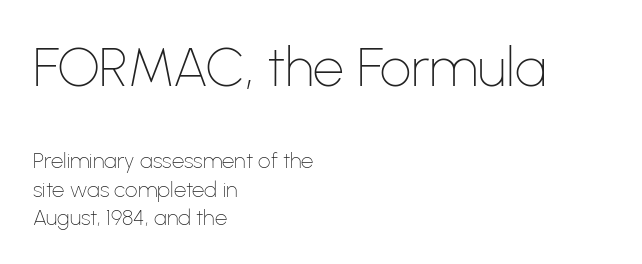
{"serif": "no", "italic": "no", "bold": "no", "weight": "thin", "width": "normal", "stroke_contrast": "low", "x_height": "medium", "monospaced": "no", "underline": "no", "align": "left", "line_spacing": "normal", "line_spacing_ratio": 1.28, "letter_spacing": "normal", "letter_spacing_em": 0.0, "larger_block": "first", "size_ratio": 2.5, "glyph_px": 55}
